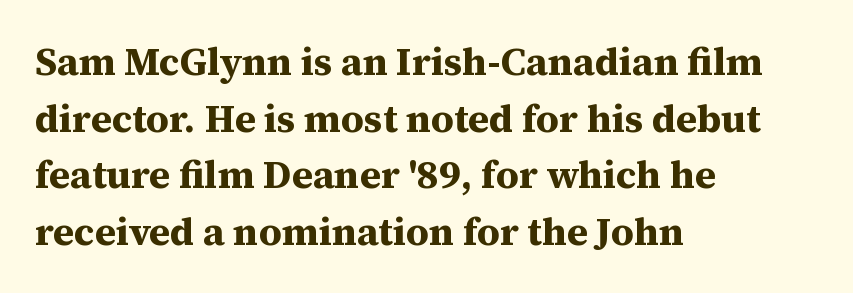
{"serif": "yes", "italic": "no", "bold": "yes", "weight": "bold", "width": "normal", "stroke_contrast": "medium", "x_height": "medium", "monospaced": "no", "underline": "no", "align": "left", "line_spacing": "normal", "line_spacing_ratio": 1.45, "letter_spacing": "normal", "letter_spacing_em": 0.0, "glyph_px": 39}
